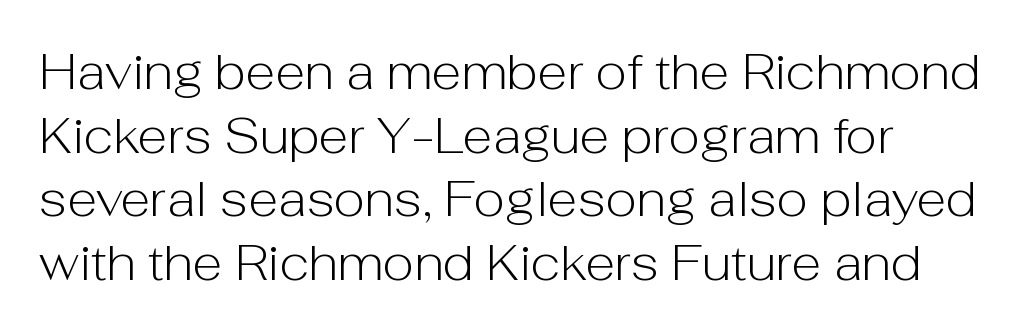
The image shows 49 px light sans-serif type, upright; set normal line spacing (1.3x), normal letter spacing, not underlined; low stroke contrast and a medium x-height.
